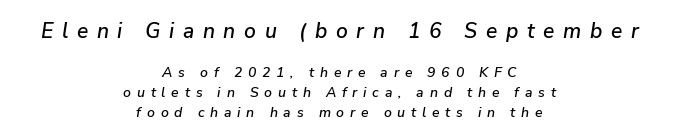
{"italic": "yes", "lean": "right", "slant_degrees": 9, "underline": "no", "align": "center", "line_spacing": "normal", "line_spacing_ratio": 1.41, "letter_spacing": "wide", "letter_spacing_em": 0.41, "larger_block": "first", "size_ratio": 1.5, "glyph_px": 21}
